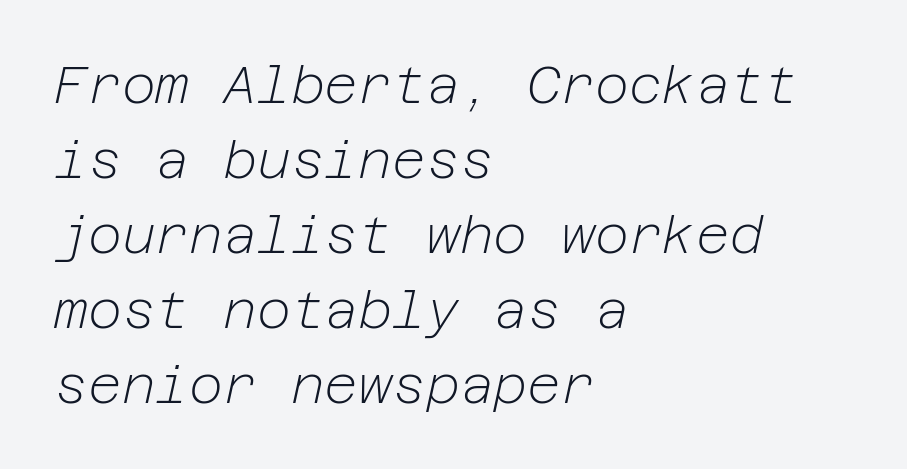
Q: Is the text bold? A: No.
Q: Is the text italic (slanted)? A: Yes, it leans right by about 12 degrees.
Q: Is the text underlined? A: No.
Q: How is the paragraph aligned? A: Left-aligned.
Q: Is the spacing between letters normal or unusually wide? A: Normal.
Q: Is the spacing between lines tight, normal or loose? A: Normal.
Q: Width (condensed, normal, or wide)? A: Normal.
Q: Stroke contrast? A: Low.
Q: x-height? A: Medium.
